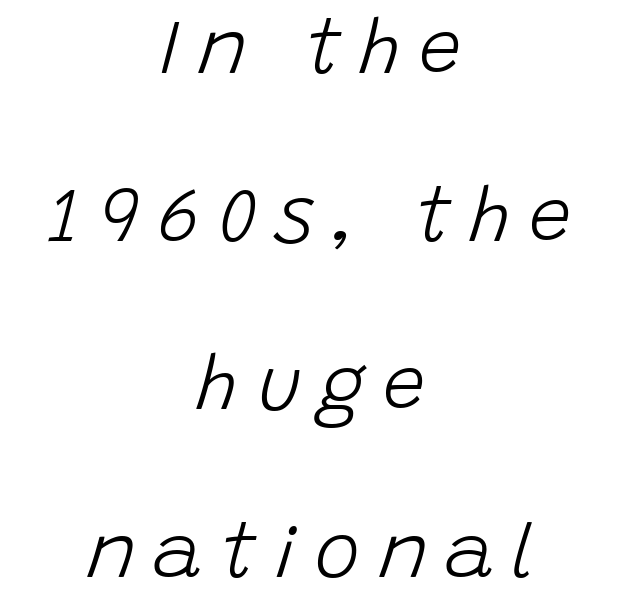
Q: Is the text bold? A: No.
Q: Is the text italic (slanted)? A: Yes, it leans right by about 15 degrees.
Q: Is the text underlined? A: No.
Q: How is the paragraph aligned? A: Centered.
Q: Is the spacing between letters normal or unusually wide? A: Unusually wide.
Q: Is the spacing between lines tight, normal or loose? A: Loose.
Q: Width (condensed, normal, or wide)? A: Normal.
Q: Stroke contrast? A: Low.
Q: x-height? A: Large.
Q: Monospaced? A: No.
